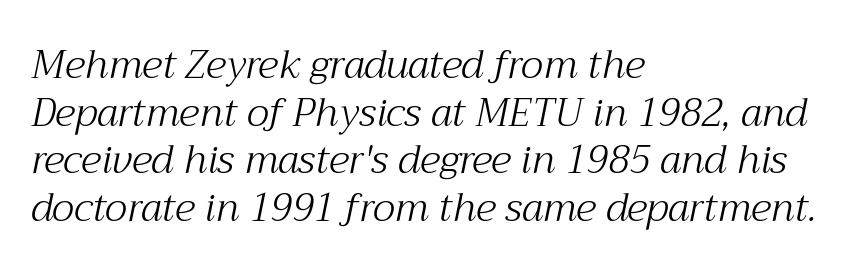
Is the type slanted? Yes — the strokes lean at a clear angle. The cut favours lightness, reaching ordinary text weight at its darkest. Beneath every word, the page is bare. Inter-character spacing is left at the font's built-in metrics.
